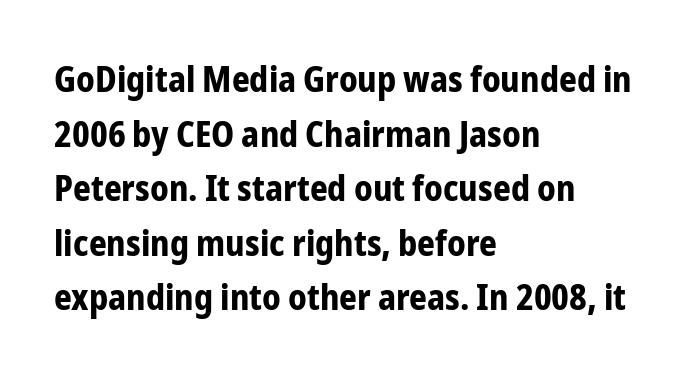
The image shows 35 px bold, condensed sans-serif type, upright; set left-aligned, normal line spacing (1.56x), normal letter spacing, not underlined; low stroke contrast and a medium x-height.
